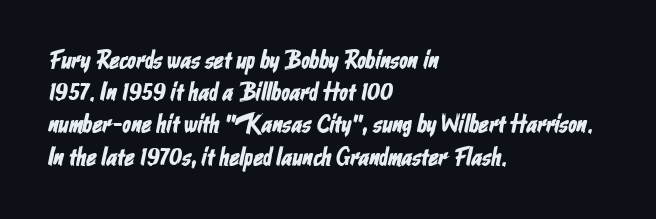
What stands out about the letter spacing? Nothing — it is the standard amount. Each row of text sits above clean, open space. Line beginnings align vertically; line endings do not. The leading is moderate, giving the passage an even texture.
